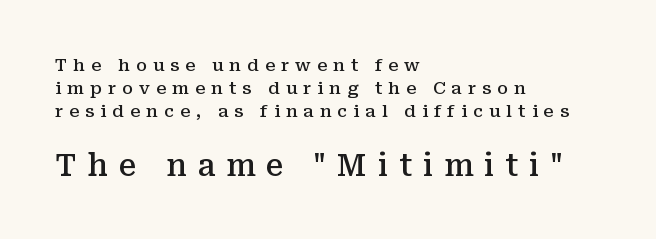
{"serif": "yes", "italic": "no", "bold": "semi", "weight": "semibold", "width": "normal", "stroke_contrast": "medium", "x_height": "medium", "monospaced": "no", "underline": "no", "align": "left", "line_spacing": "normal", "line_spacing_ratio": 1.35, "letter_spacing": "wide", "letter_spacing_em": 0.36, "larger_block": "second", "size_ratio": 1.76, "glyph_px": 30}
